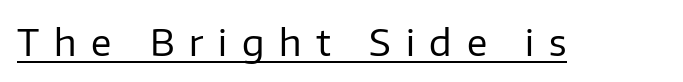
Q: Is the text bold? A: No.
Q: Is the text italic (slanted)? A: No, it is upright.
Q: Is the typeface a serif or a sans-serif typeface? A: Sans-serif.
Q: Is the text underlined? A: Yes.
Q: Is the spacing between letters normal or unusually wide? A: Unusually wide.
Q: Width (condensed, normal, or wide)? A: Normal.
Q: Stroke contrast? A: Low.
Q: x-height? A: Medium.
Q: Monospaced? A: No.
